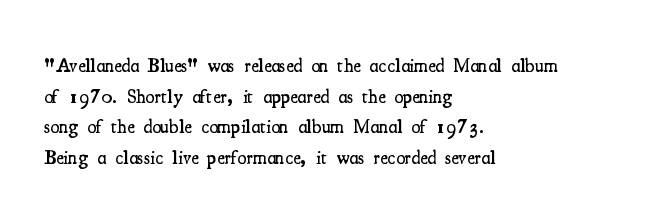
This rendering features lettering with no underline. Students, observe: this is what conventionally led text looks like. Students, note that the glyphs here touch the page at normal intervals. The specimen reads as upright at a glance.
